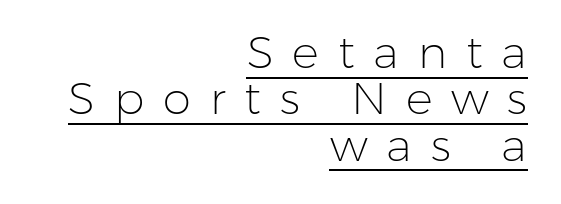
Are there feet on the stems? There aren't — it's a sans. It's the straight-up-and-down kind of type. Tightly led — the rows are bunched. Character widths vary here, with narrow letters taking less room than wide ones. The sample's only ornament is a line tracing under the words. Caption: expanded tracking, letters set apart.
